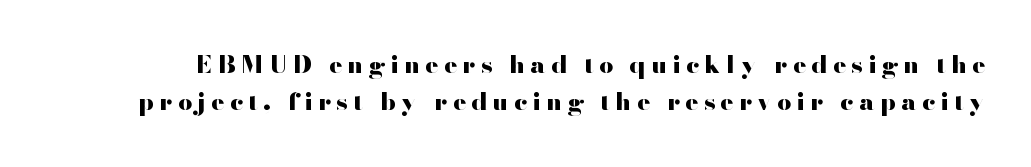
{"italic": "no", "bold": "yes", "underline": "no", "line_spacing": "normal", "line_spacing_ratio": 1.55, "letter_spacing": "wide", "letter_spacing_em": 0.23, "glyph_px": 24}
